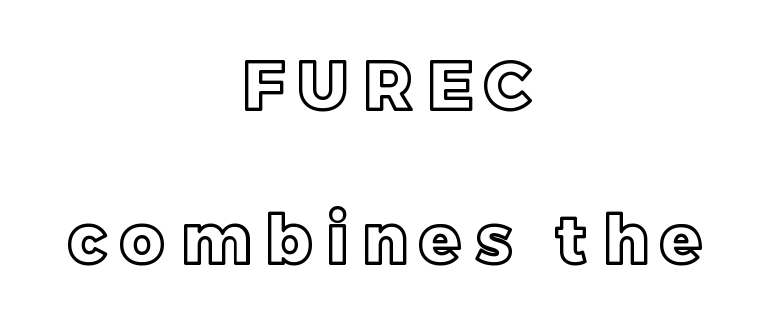
The image shows 67 px text type, upright; set centered, loose line spacing (2.3x), unusually wide letter spacing (+0.22 em), not underlined; a large x-height.
